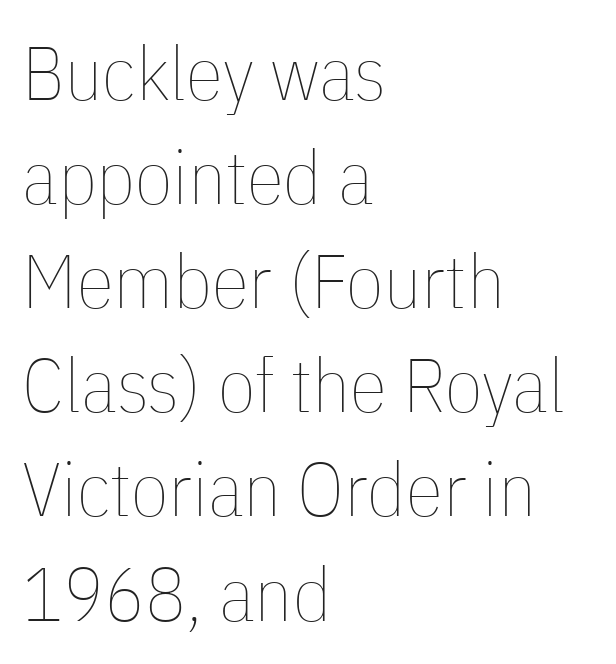
{"italic": "no", "bold": "no", "weight": "thin", "width": "condensed", "stroke_contrast": "low", "x_height": "medium", "monospaced": "no", "underline": "no", "align": "left", "line_spacing": "normal", "line_spacing_ratio": 1.37, "letter_spacing": "normal", "letter_spacing_em": 0.0, "glyph_px": 76}
